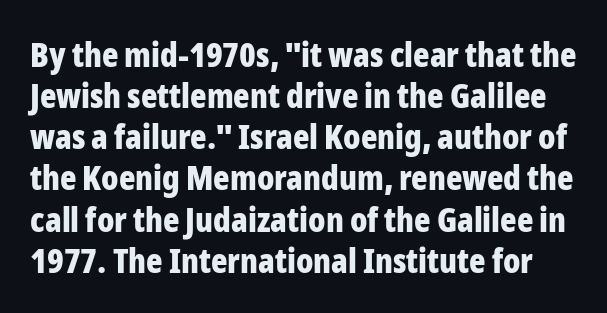
The image shows 34 px bold, condensed sans-serif type, upright; set line spacing 1.21x, normal letter spacing, not underlined; low stroke contrast and a medium x-height.
